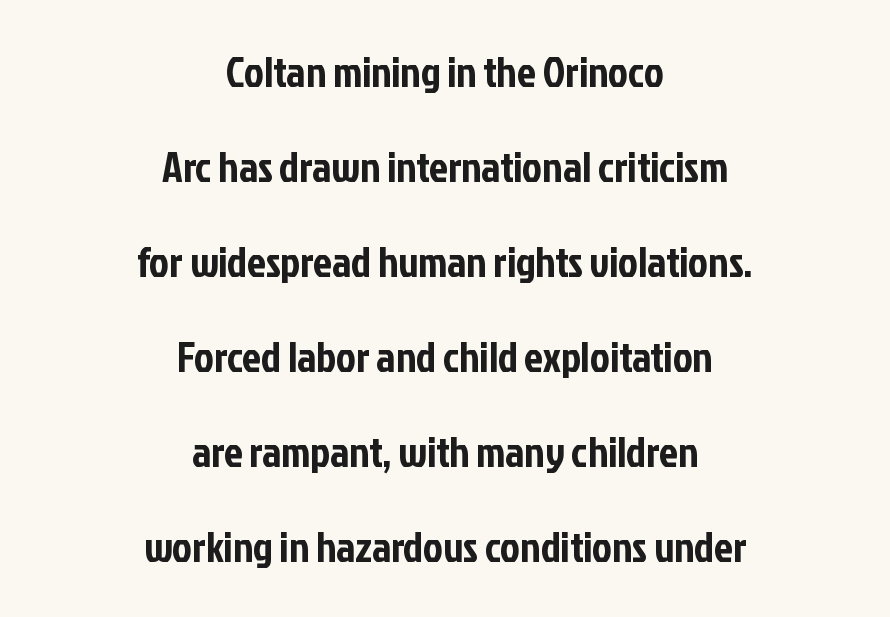
Q: Is the text italic (slanted)? A: No, it is upright.
Q: Is the typeface a serif or a sans-serif typeface? A: Sans-serif.
Q: Is the text underlined? A: No.
Q: How is the paragraph aligned? A: Centered.
Q: Is the spacing between letters normal or unusually wide? A: Normal.
Q: Is the spacing between lines tight, normal or loose? A: Loose.
Q: Width (condensed, normal, or wide)? A: Condensed.
Q: Stroke contrast? A: Low.
Q: x-height? A: Medium.
Q: Monospaced? A: No.
